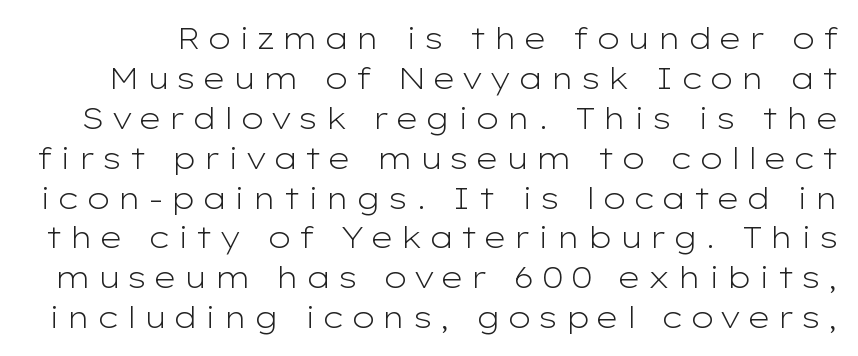
The weight would be labelled regular, book, light, or lighter still. In terms of posture, this sample is upright. Leading matches the norm, producing a regular column. Typographically, this falls in the sans-serif category. The letters advance in unequal steps, a hallmark of proportional type. The area under the type is left untouched.
